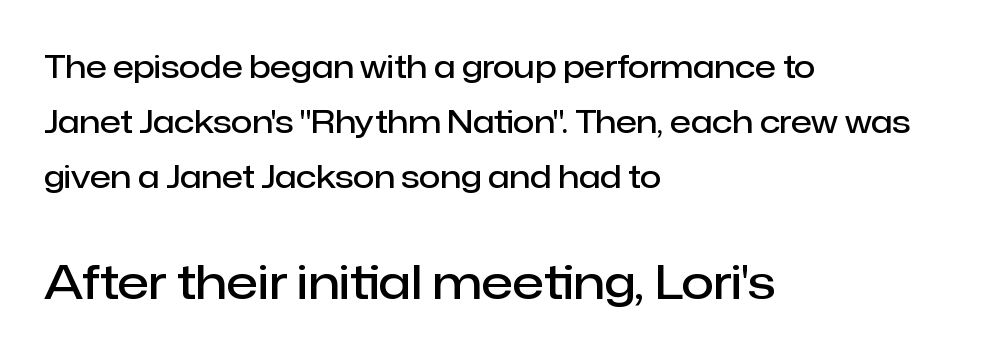
The image shows 47 px semibold sans-serif type, upright; set left-aligned, line spacing 1.78x, normal letter spacing, not underlined; the second (bottom) block is 1.52x larger; low stroke contrast and a medium x-height.
